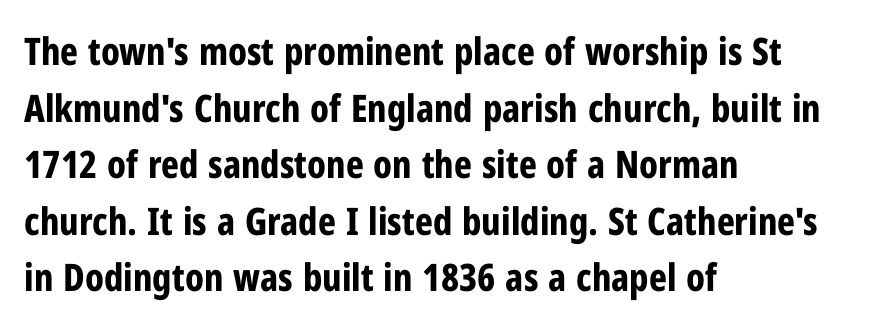
Caption: multi-line text, flush left, ragged right. Unlike italic type, these characters show no tilt at all. Note the varied advance widths — an 'i' is clearly narrower than an 'm'. These lines carry a lot of weight — the face is fully bold.
